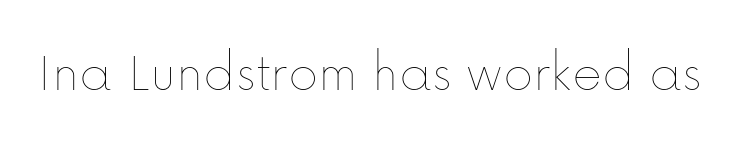
The image shows 57 px thin type, upright; set normal letter spacing, not underlined; low stroke contrast and a medium x-height.
